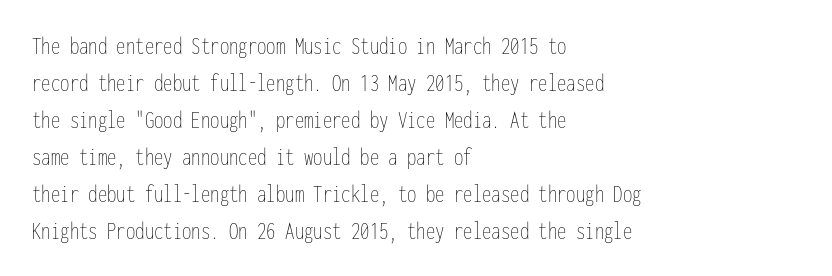
{"italic": "no", "bold": "no", "underline": "no", "align": "left", "line_spacing": "normal", "line_spacing_ratio": 1.48, "letter_spacing": "normal", "letter_spacing_em": 0.0, "glyph_px": 25}
